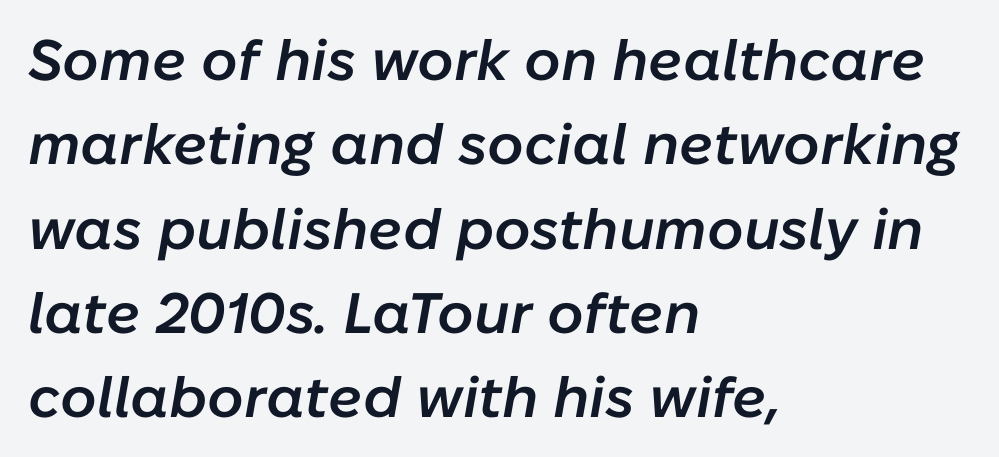
Line starts are locked; line ends wander. Yep, that's italic — everything's leaning. Notice how descenders clear the ascenders below comfortably — that's standard leading. Has an underline been added? It has not. Note the varied advance widths — an 'i' is clearly narrower than an 'm'. Inter-character spacing is left at the font's built-in metrics.
